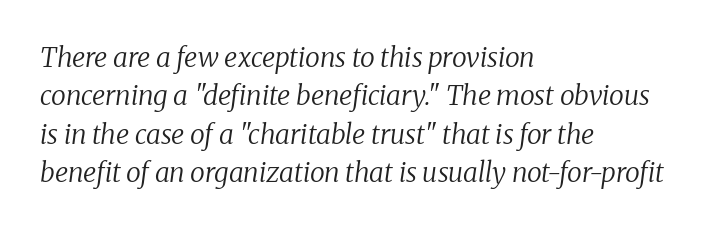
Q: Is the text bold? A: No.
Q: Is the text italic (slanted)? A: Yes, it leans right by about 8 degrees.
Q: Is the text underlined? A: No.
Q: How is the paragraph aligned? A: Left-aligned.
Q: Is the spacing between letters normal or unusually wide? A: Normal.
Q: Is the spacing between lines tight, normal or loose? A: Normal.
